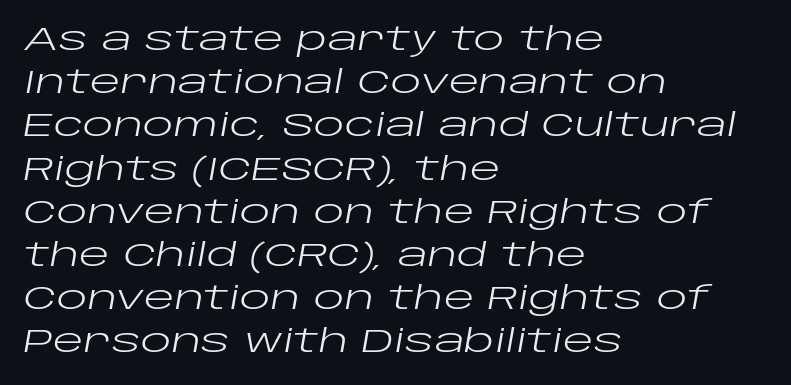
Q: Is the text bold? A: No.
Q: Is the text italic (slanted)? A: Yes, it leans right by about 10 degrees.
Q: Is the text underlined? A: No.
Q: How is the paragraph aligned? A: Left-aligned.
Q: Is the spacing between letters normal or unusually wide? A: Normal.
Q: Is the spacing between lines tight, normal or loose? A: Normal.
Q: Width (condensed, normal, or wide)? A: Wide.
Q: Stroke contrast? A: Low.
Q: x-height? A: Large.
Q: Monospaced? A: No.
